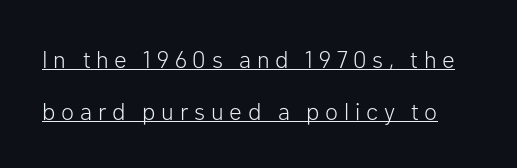
Q: Is the text bold? A: No.
Q: Is the text italic (slanted)? A: No, it is upright.
Q: Is the text underlined? A: Yes.
Q: Is the spacing between letters normal or unusually wide? A: Unusually wide.
Q: Is the spacing between lines tight, normal or loose? A: Loose.
